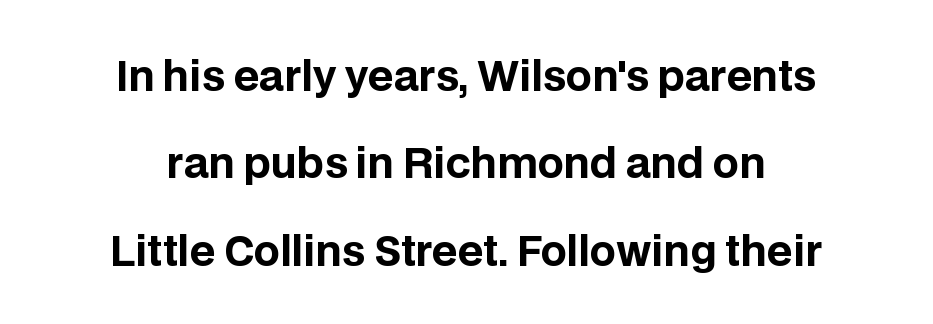
Q: Is the text bold? A: Yes.
Q: Is the text italic (slanted)? A: No, it is upright.
Q: Is the typeface a serif or a sans-serif typeface? A: Sans-serif.
Q: Is the text underlined? A: No.
Q: How is the paragraph aligned? A: Centered.
Q: Is the spacing between letters normal or unusually wide? A: Normal.
Q: Is the spacing between lines tight, normal or loose? A: Loose.
Q: Width (condensed, normal, or wide)? A: Normal.
Q: Stroke contrast? A: Low.
Q: x-height? A: Large.
Q: Monospaced? A: No.
